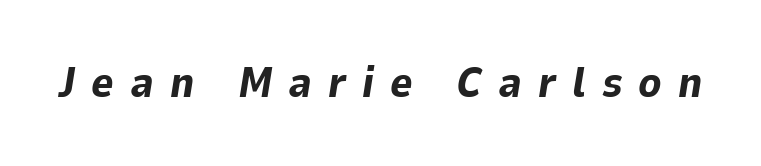
The image shows 43 px bold type, italic (leaning right); set unusually wide letter spacing (+0.37 em), not underlined; low stroke contrast and a medium x-height.
